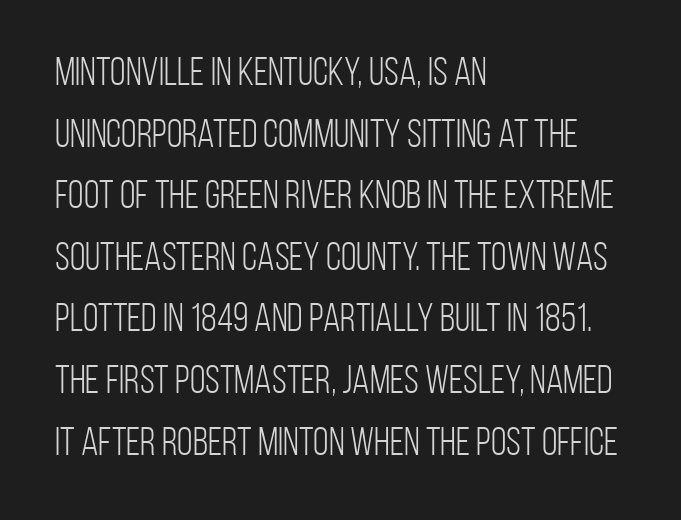
Quick note: not italic, upright. Stems here are at most as thick as an everyday book face. Interline gaps are of average width in this sample. Looks like regular typesetting: each glyph gets only the width it needs.
